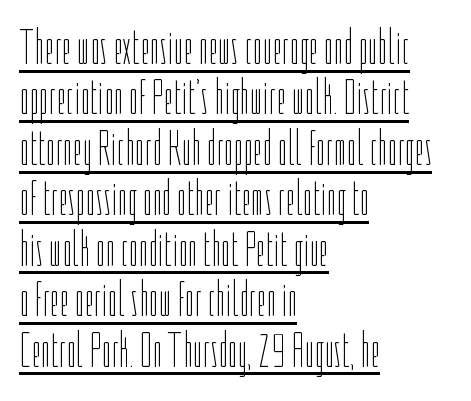
The image shows 49 px thin, condensed type, upright; set left-aligned, tight line spacing (1.03x), normal letter spacing, underlined; low stroke contrast and a medium x-height.
